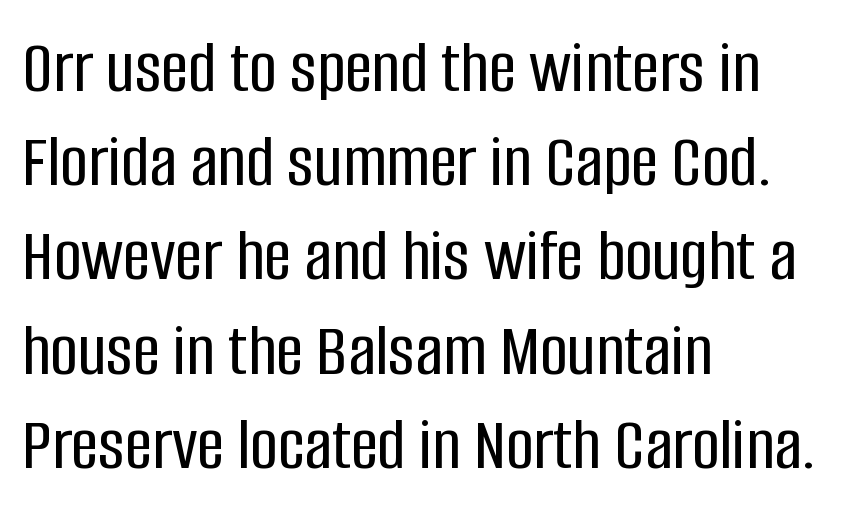
The image shows 76 px condensed sans-serif type, upright; set left-aligned, line spacing 1.24x, normal letter spacing, not underlined; low stroke contrast and a large x-height.
